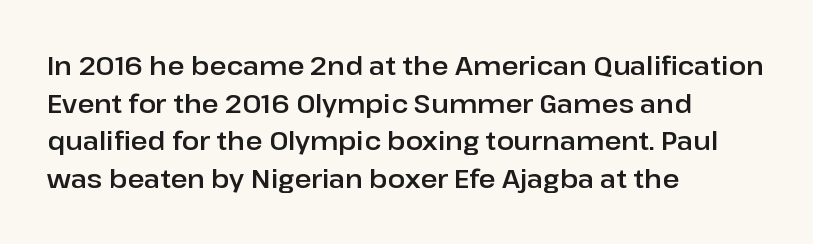
The image shows 26 px text type, upright; set left-aligned, normal line spacing (1.45x), normal letter spacing, not underlined.
